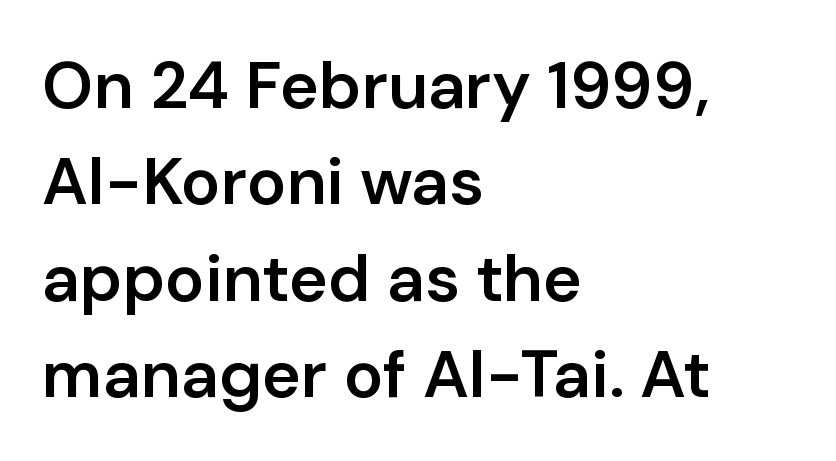
The image shows 66 px semibold sans-serif type, upright; set left-aligned, normal line spacing (1.46x), normal letter spacing, not underlined; low stroke contrast and a medium x-height.
